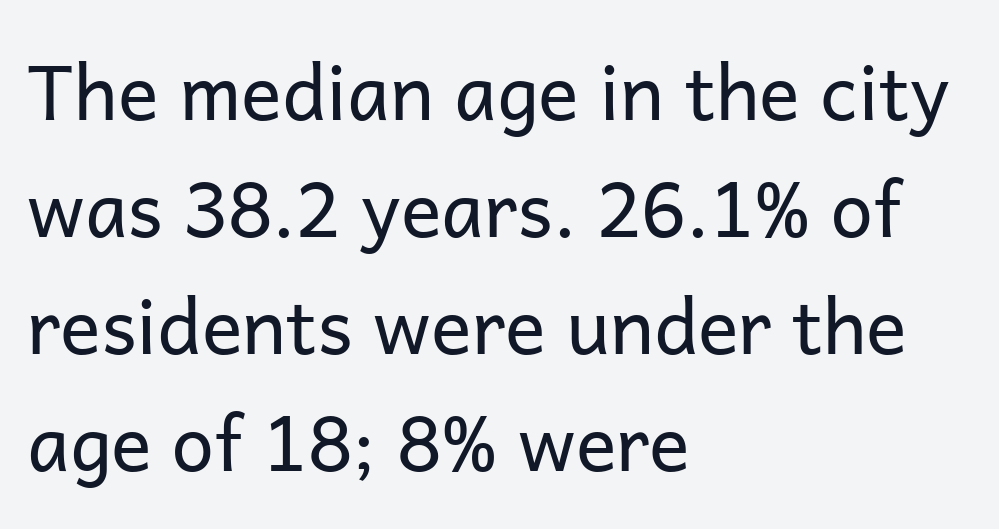
The image shows 76 px regular-weight sans-serif type, upright; set left-aligned, normal line spacing (1.54x), normal letter spacing, not underlined; low stroke contrast and a medium x-height.
